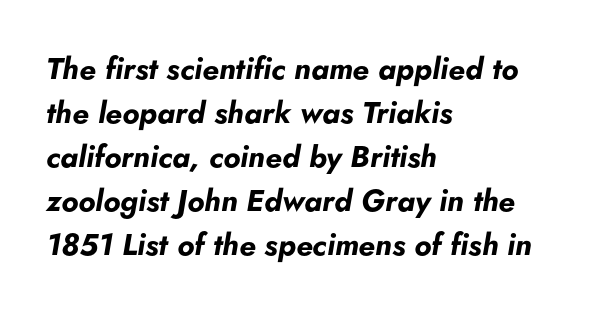
{"italic": "yes", "lean": "right", "slant_degrees": 5, "bold": "yes", "weight": "bold", "width": "normal", "stroke_contrast": "low", "x_height": "small", "monospaced": "no", "underline": "no", "align": "left", "line_spacing": "normal", "line_spacing_ratio": 1.47, "letter_spacing": "normal", "letter_spacing_em": 0.0, "glyph_px": 30}
